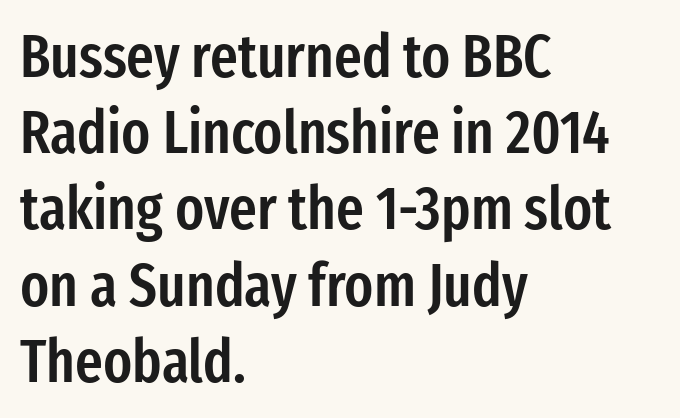
Type style note: lacks serifs. These lines carry some extra weight — a demibold, not a full bold. The lines are quadded left. These lines are rendered in a variable-pitch font.
